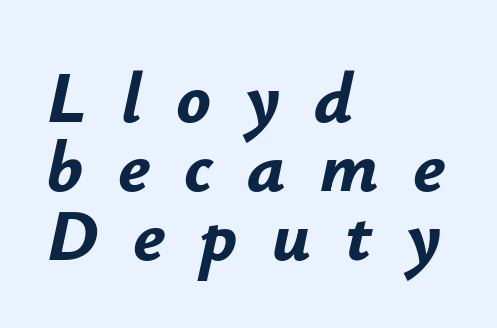
The image shows 72 px bold type, italic (leaning right); set left-aligned, tight line spacing (0.96x), unusually wide letter spacing (+0.48 em), not underlined; low stroke contrast and a small x-height.
